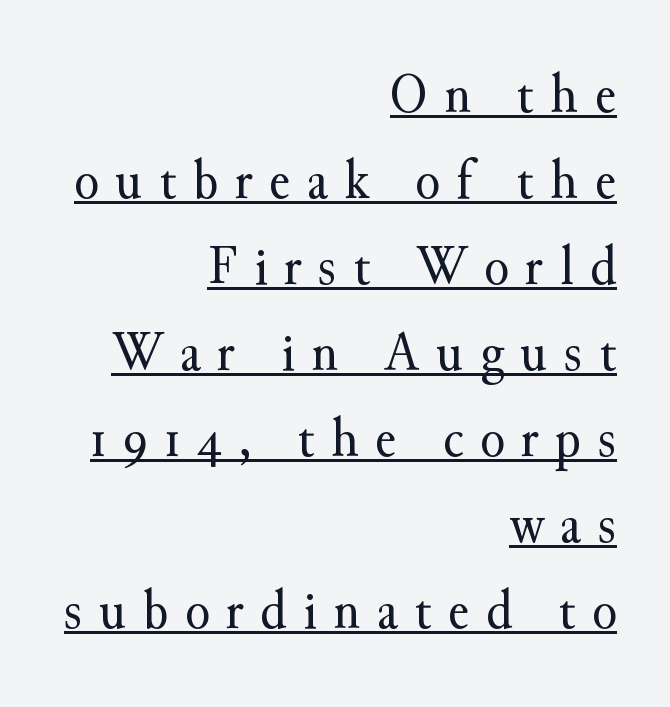
The image shows 57 px regular-weight serif type, upright; set right-aligned, normal line spacing (1.51x), unusually wide letter spacing (+0.29 em), underlined; medium stroke contrast and a small x-height.
